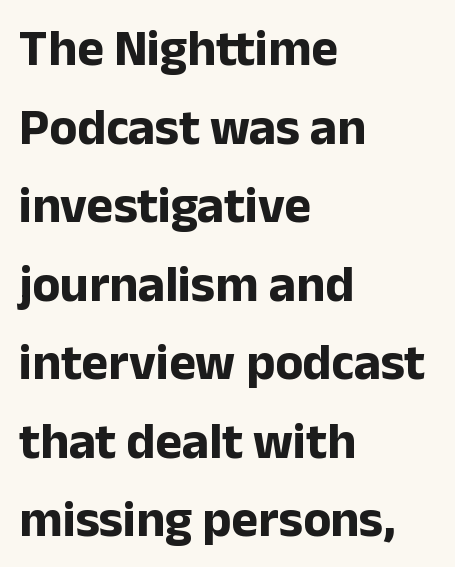
Q: Is the text bold? A: Yes.
Q: Is the text italic (slanted)? A: No, it is upright.
Q: Is the typeface a serif or a sans-serif typeface? A: Sans-serif.
Q: Is the text underlined? A: No.
Q: How is the paragraph aligned? A: Left-aligned.
Q: Is the spacing between letters normal or unusually wide? A: Normal.
Q: Is the spacing between lines tight, normal or loose? A: Normal.
Q: Width (condensed, normal, or wide)? A: Normal.
Q: Stroke contrast? A: Low.
Q: x-height? A: Medium.
Q: Monospaced? A: No.
